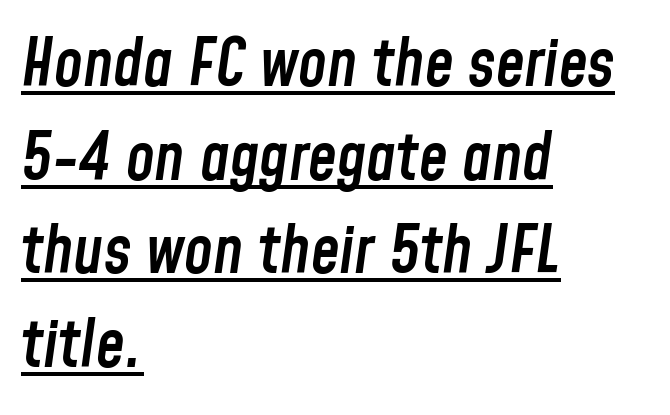
Tall strokes in this sample are angled rather than plumb. There is no visible air inserted between adjacent glyphs. Horizontal alignment here is leftward, the default for most running prose. Students, this is semibold: more ink than regular, less than bold. Looks like regular typesetting: each glyph gets only the width it needs.
